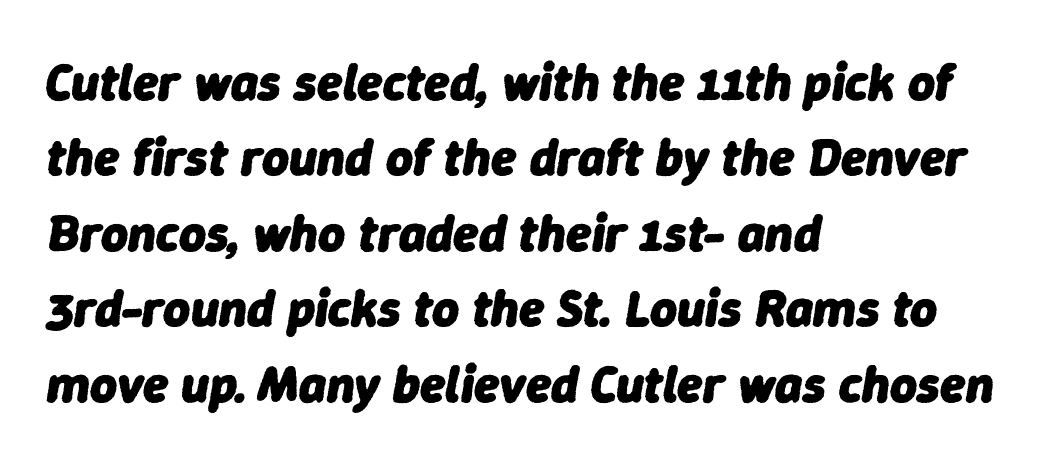
Q: Is the text bold? A: Yes.
Q: Is the text italic (slanted)? A: Yes, it leans right by about 9 degrees.
Q: Is the text underlined? A: No.
Q: How is the paragraph aligned? A: Left-aligned.
Q: Is the spacing between letters normal or unusually wide? A: Normal.
Q: Is the spacing between lines tight, normal or loose? A: Normal.
Q: Width (condensed, normal, or wide)? A: Normal.
Q: Stroke contrast? A: Low.
Q: x-height? A: Medium.
Q: Monospaced? A: No.
